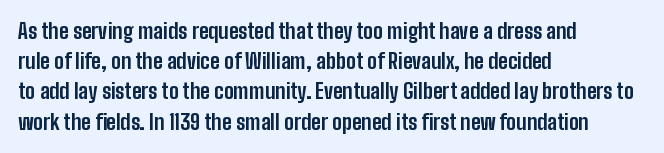
The image shows 21 px bold type, upright; set left-aligned, normal line spacing (1.44x), normal letter spacing, not underlined.
